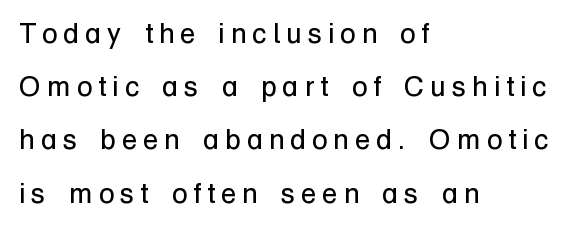
Does the type have serifs? No, each stem ends abruptly. Note the varied advance widths — an 'i' is clearly narrower than an 'm'. Typeset ragged right — the left edge is the straight one. Underlining? Definitely not there.
